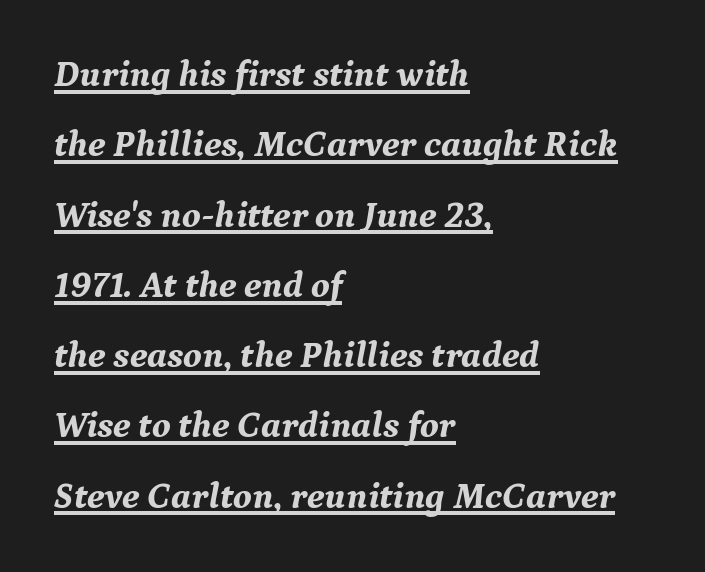
{"serif": "yes", "italic": "yes", "lean": "right", "slant_degrees": 9, "bold": "yes", "weight": "bold", "width": "normal", "stroke_contrast": "medium", "x_height": "medium", "monospaced": "no", "underline": "yes", "align": "left", "line_spacing": "loose", "line_spacing_ratio": 1.9, "letter_spacing": "normal", "letter_spacing_em": 0.0, "glyph_px": 37}
